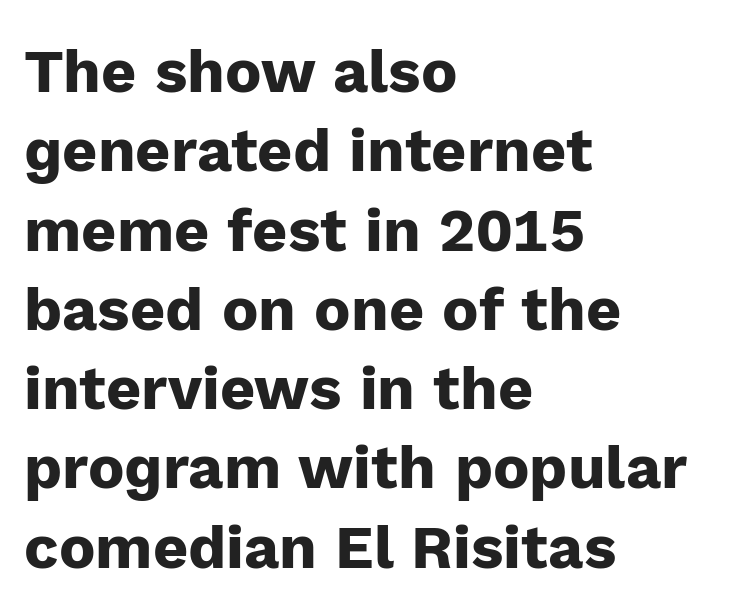
Q: Is the text bold? A: Yes.
Q: Is the text italic (slanted)? A: No, it is upright.
Q: Is the typeface a serif or a sans-serif typeface? A: Sans-serif.
Q: Is the text underlined? A: No.
Q: How is the paragraph aligned? A: Left-aligned.
Q: Is the spacing between letters normal or unusually wide? A: Normal.
Q: Is the spacing between lines tight, normal or loose? A: Normal.
Q: Width (condensed, normal, or wide)? A: Normal.
Q: Stroke contrast? A: Low.
Q: x-height? A: Medium.
Q: Monospaced? A: No.
